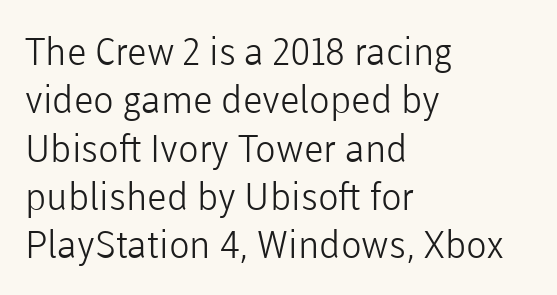
Q: Is the text bold? A: No.
Q: Is the text italic (slanted)? A: No, it is upright.
Q: Is the typeface a serif or a sans-serif typeface? A: Sans-serif.
Q: Is the text underlined? A: No.
Q: How is the paragraph aligned? A: Left-aligned.
Q: Is the spacing between letters normal or unusually wide? A: Normal.
Q: Is the spacing between lines tight, normal or loose? A: Normal.
Q: Width (condensed, normal, or wide)? A: Normal.
Q: Stroke contrast? A: Low.
Q: x-height? A: Medium.
Q: Monospaced? A: No.
